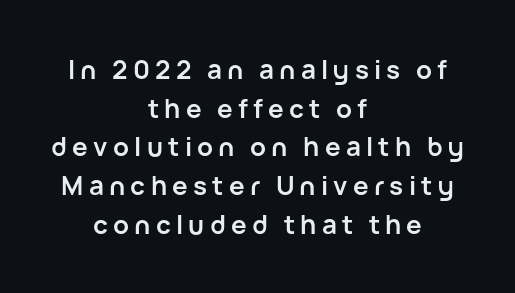
Heavy, bold letterforms. The specimen omits any rule beneath the text block's lines. Vertical spacing — default. There is plenty of visible air inserted between adjacent glyphs.
